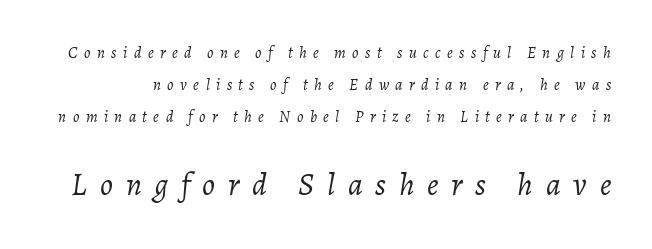
{"italic": "yes", "lean": "right", "slant_degrees": 7, "bold": "no", "weight": "light", "width": "normal", "stroke_contrast": "low", "x_height": "medium", "monospaced": "no", "underline": "no", "line_spacing": "loose", "line_spacing_ratio": 1.99, "letter_spacing": "wide", "letter_spacing_em": 0.4, "larger_block": "second", "size_ratio": 2.0, "glyph_px": 32}
